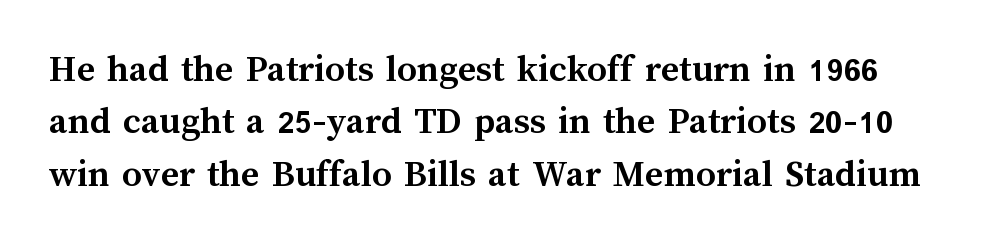
Q: Is the text bold? A: Yes.
Q: Is the text italic (slanted)? A: No, it is upright.
Q: Is the text underlined? A: No.
Q: Is the spacing between letters normal or unusually wide? A: Normal.
Q: Is the spacing between lines tight, normal or loose? A: Normal.
Q: Width (condensed, normal, or wide)? A: Normal.
Q: Stroke contrast? A: Medium.
Q: x-height? A: Medium.
Q: Monospaced? A: No.
